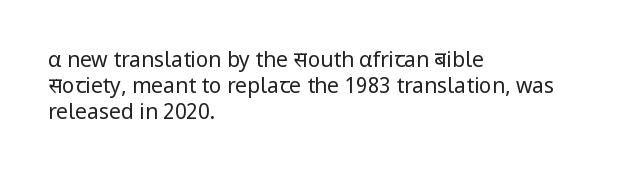
The image shows 21 px text type, upright; set left-aligned, line spacing 1.23x, normal letter spacing, not underlined.
